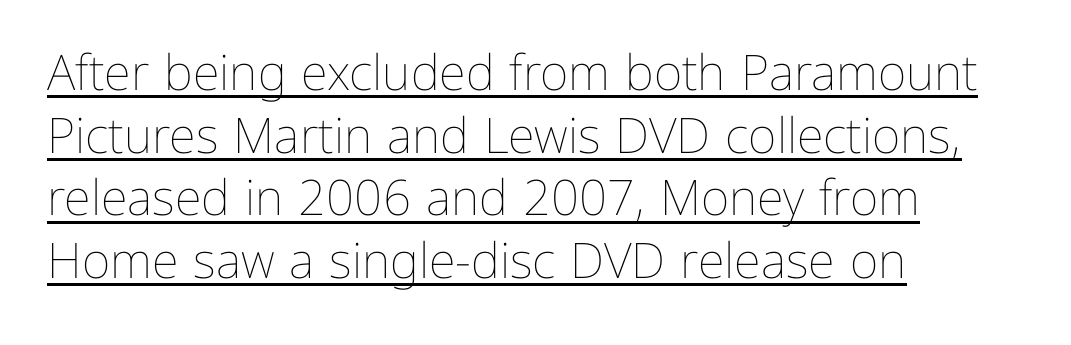
Q: Is the text bold? A: No.
Q: Is the text italic (slanted)? A: No, it is upright.
Q: Is the text underlined? A: Yes.
Q: How is the paragraph aligned? A: Left-aligned.
Q: Is the spacing between letters normal or unusually wide? A: Normal.
Q: Is the spacing between lines tight, normal or loose? A: Normal.
Q: Width (condensed, normal, or wide)? A: Normal.
Q: Stroke contrast? A: Low.
Q: x-height? A: Medium.
Q: Monospaced? A: No.
